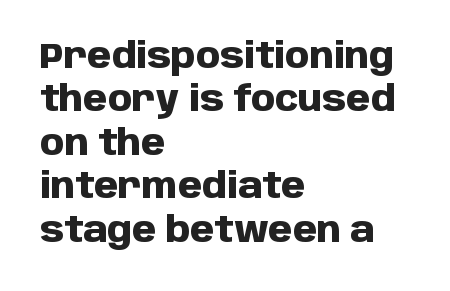
The image shows 35 px heavy sans-serif type, upright; set left-aligned, line spacing 1.24x, normal letter spacing, not underlined; low stroke contrast and a large x-height.
